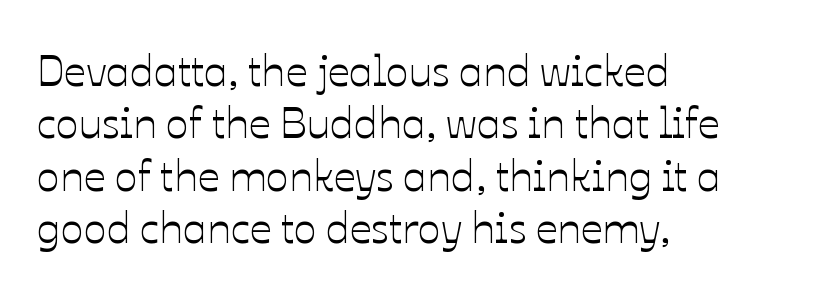
The image shows 43 px text type, upright; set left-aligned, line spacing 1.22x, normal letter spacing, not underlined; low stroke contrast and a medium x-height.
